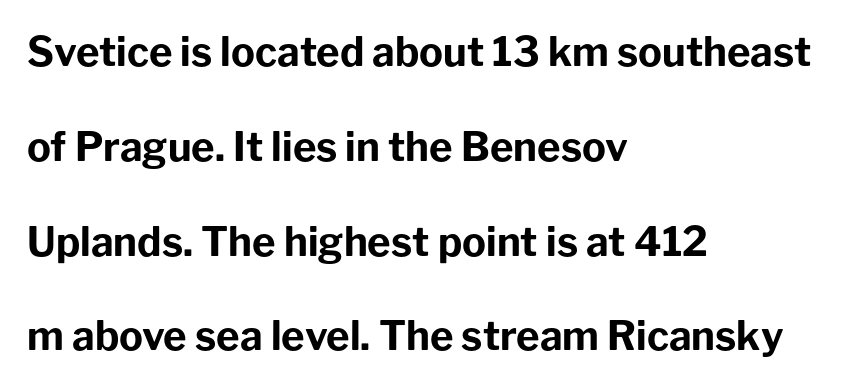
Q: Is the text bold? A: Yes.
Q: Is the text italic (slanted)? A: No, it is upright.
Q: Is the typeface a serif or a sans-serif typeface? A: Sans-serif.
Q: Is the text underlined? A: No.
Q: How is the paragraph aligned? A: Left-aligned.
Q: Is the spacing between letters normal or unusually wide? A: Normal.
Q: Is the spacing between lines tight, normal or loose? A: Loose.
Q: Width (condensed, normal, or wide)? A: Normal.
Q: Stroke contrast? A: Low.
Q: x-height? A: Medium.
Q: Monospaced? A: No.
